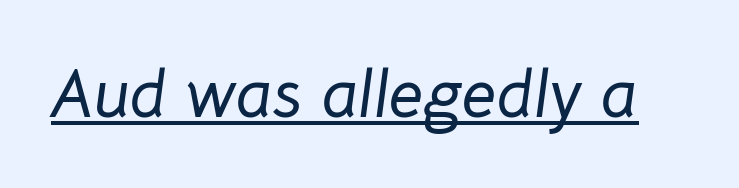
{"italic": "yes", "lean": "right", "slant_degrees": 8, "width": "normal", "stroke_contrast": "low", "x_height": "medium", "monospaced": "no", "underline": "yes", "letter_spacing": "normal", "letter_spacing_em": 0.0, "glyph_px": 68}
